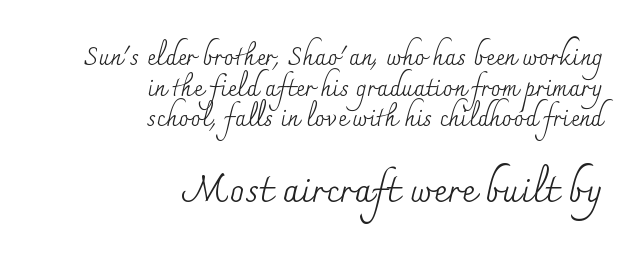
Observe the serifs anchoring each vertical stroke in this sample. Think of a printed novel: that variable character pitch is what you see here. The letterforms sit shoulder to shoulder at normal distance. Casual observation: everything's shoved over to the right.
